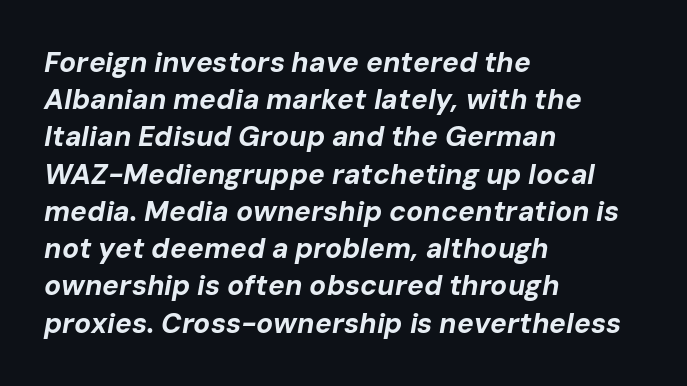
Is the type slanted? Yes — the strokes lean at a clear angle. The sample has been set heavy, in full bold. Any mark beneath the type? The region is blank. Is this a fixed-width face? No — the glyphs have proportional, varying widths. Interline gaps are of average width in this sample.
